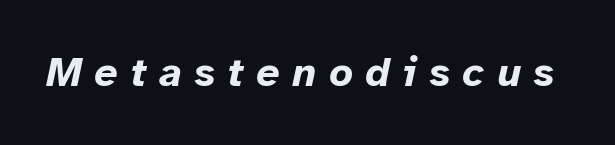
{"italic": "yes", "lean": "right", "slant_degrees": 12, "bold": "yes", "weight": "bold", "width": "normal", "stroke_contrast": "low", "x_height": "medium", "monospaced": "no", "underline": "no", "letter_spacing": "wide", "letter_spacing_em": 0.31, "glyph_px": 41}
